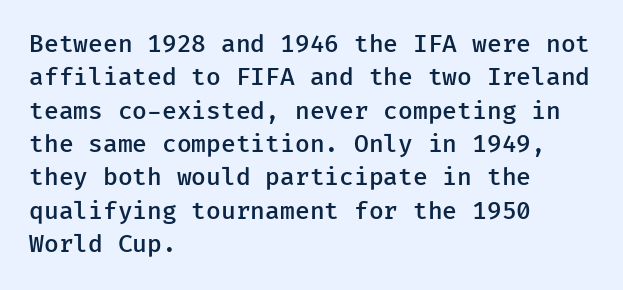
The image shows 24 px text type, upright; set left-aligned, normal line spacing (1.39x), normal letter spacing, not underlined.
